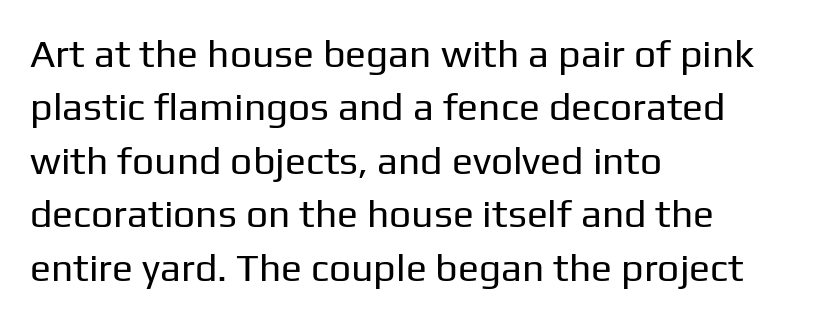
Q: Is the text bold? A: No.
Q: Is the text italic (slanted)? A: No, it is upright.
Q: Is the typeface a serif or a sans-serif typeface? A: Sans-serif.
Q: Is the text underlined? A: No.
Q: How is the paragraph aligned? A: Left-aligned.
Q: Is the spacing between letters normal or unusually wide? A: Normal.
Q: Is the spacing between lines tight, normal or loose? A: Normal.
Q: Width (condensed, normal, or wide)? A: Normal.
Q: Stroke contrast? A: Low.
Q: x-height? A: Medium.
Q: Monospaced? A: No.
